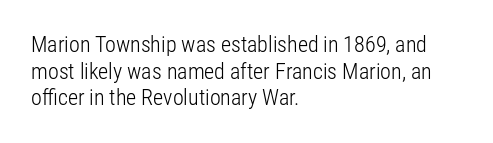
The image shows 22 px text type, upright; set left-aligned, line spacing 1.21x, normal letter spacing, not underlined.
